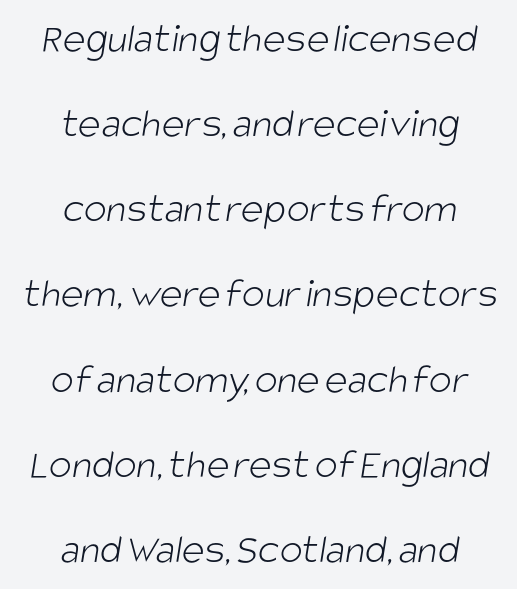
The image shows 43 px light, condensed sans-serif type; set centered, loose line spacing (1.98x), normal letter spacing, not underlined; low stroke contrast and a large x-height.
